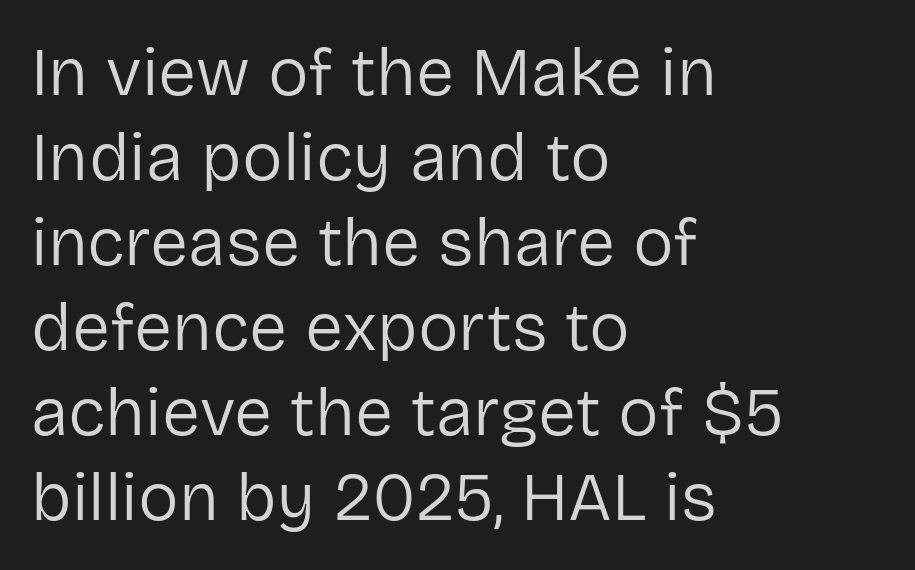
The image shows 68 px regular-weight sans-serif type, upright; set left-aligned, normal line spacing (1.25x), normal letter spacing, not underlined; low stroke contrast and a medium x-height.
